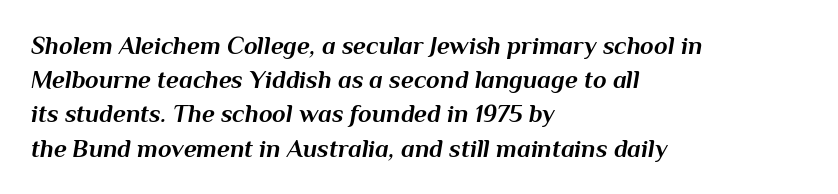
Q: Is the text bold? A: Yes.
Q: Is the text italic (slanted)? A: Yes, it leans right by about 10 degrees.
Q: Is the text underlined? A: No.
Q: How is the paragraph aligned? A: Left-aligned.
Q: Is the spacing between letters normal or unusually wide? A: Normal.
Q: Is the spacing between lines tight, normal or loose? A: Normal.
